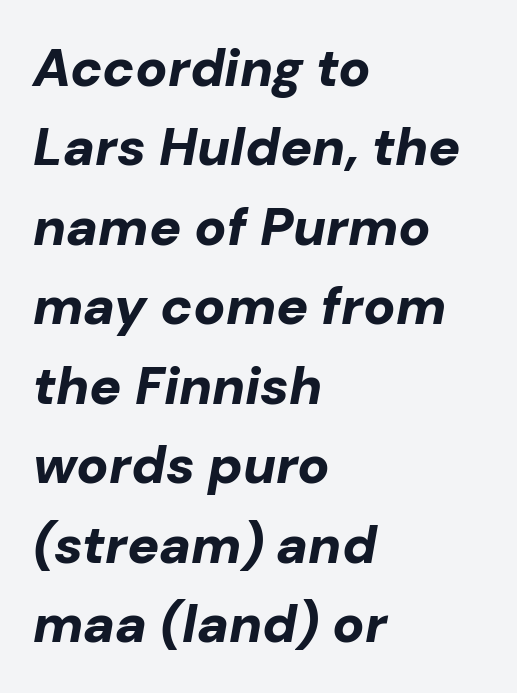
As a designer I'd log this as weight 700, bold. Horizontal bands of white between lines are of average thickness. Each letter keeps its own natural width here, so spacing adapts to shape. These lines were composed using italics.
